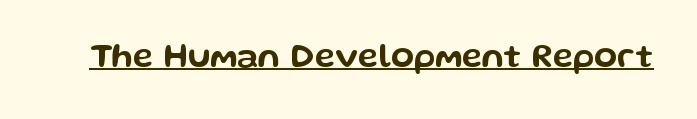
Check where the strokes stop: nothing finishes them off — pure sans. A baseline rule has been typeset under these characters. Designer's note — italics off, roman on. You could not count columns in this text — the font is proportionally spaced. This sample uses plain, unmodified letter spacing.
